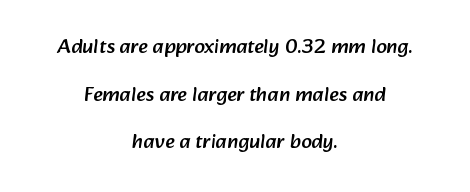
Q: Is the text underlined? A: No.
Q: How is the paragraph aligned? A: Centered.
Q: Is the spacing between letters normal or unusually wide? A: Normal.
Q: Is the spacing between lines tight, normal or loose? A: Loose.
